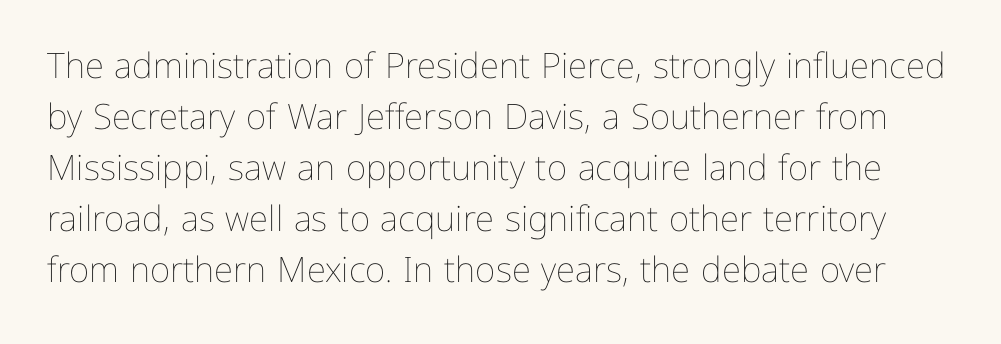
{"italic": "no", "bold": "no", "weight": "thin", "width": "normal", "stroke_contrast": "low", "x_height": "medium", "monospaced": "no", "underline": "no", "line_spacing": "normal", "line_spacing_ratio": 1.46, "letter_spacing": "normal", "letter_spacing_em": 0.0, "glyph_px": 35}
